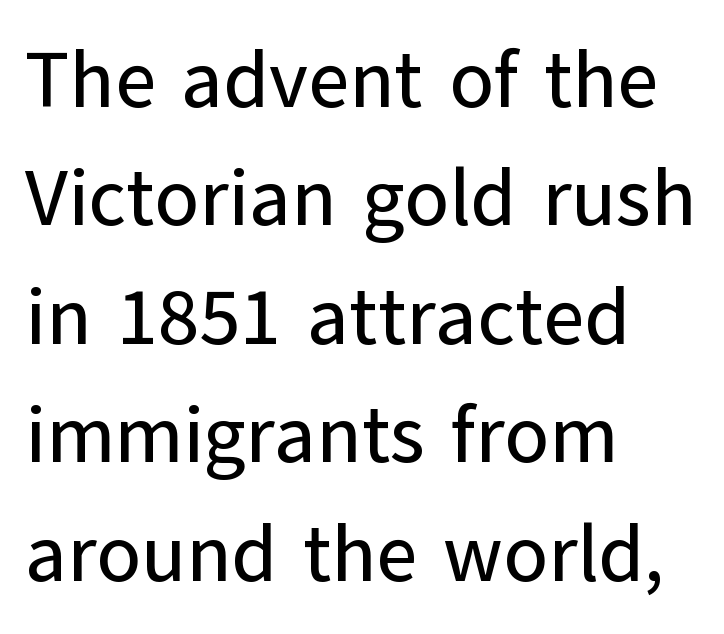
{"serif": "no", "italic": "no", "width": "normal", "stroke_contrast": "low", "x_height": "medium", "monospaced": "no", "underline": "no", "align": "left", "line_spacing": "normal", "line_spacing_ratio": 1.48, "letter_spacing": "normal", "letter_spacing_em": 0.0, "glyph_px": 80}
